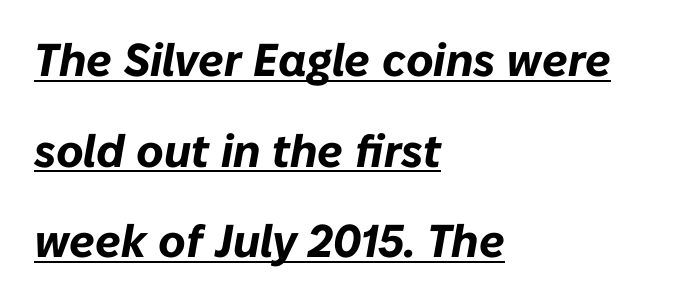
{"italic": "yes", "lean": "right", "slant_degrees": 10, "bold": "yes", "weight": "bold", "width": "normal", "stroke_contrast": "low", "x_height": "medium", "monospaced": "no", "underline": "yes", "align": "left", "line_spacing": "loose", "line_spacing_ratio": 1.97, "letter_spacing": "normal", "letter_spacing_em": 0.0, "glyph_px": 46}
